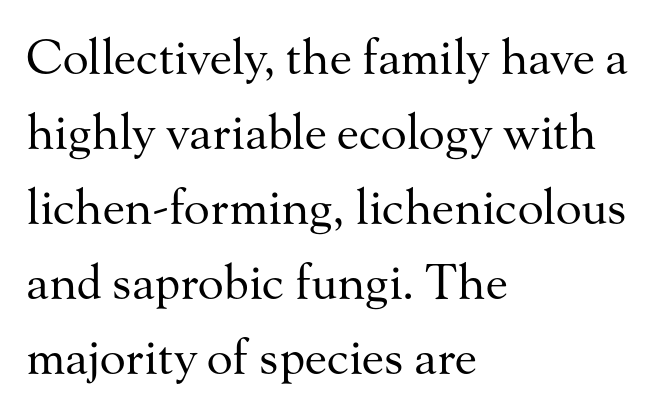
The rendering uses natural spacing where letterforms have individual widths. The glyphs in this specimen are seriffed. The font sits on the lighter half of the weight spectrum, regular included. The passage shown is not underscored anywhere.
